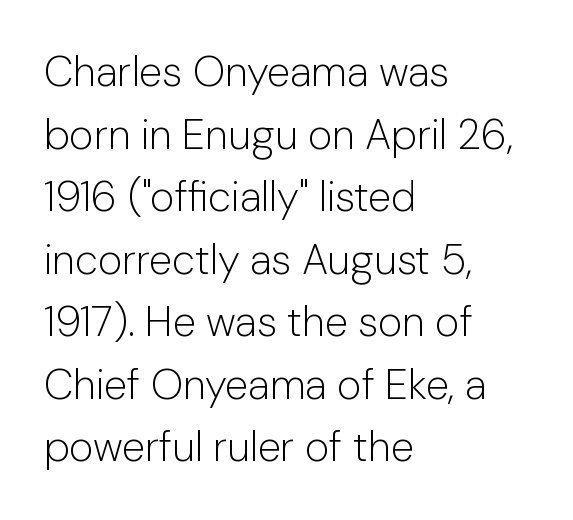
Nothing heavy about these letters — not bold at all. Tracking value appears to be zero — textbook default spacing. Whoever set this chose a conventional vertical rhythm. I'd call this a sans setting — the letters go barefoot. Lines of text with bare space underneath. The letters stand straight up with perfectly vertical stems.
